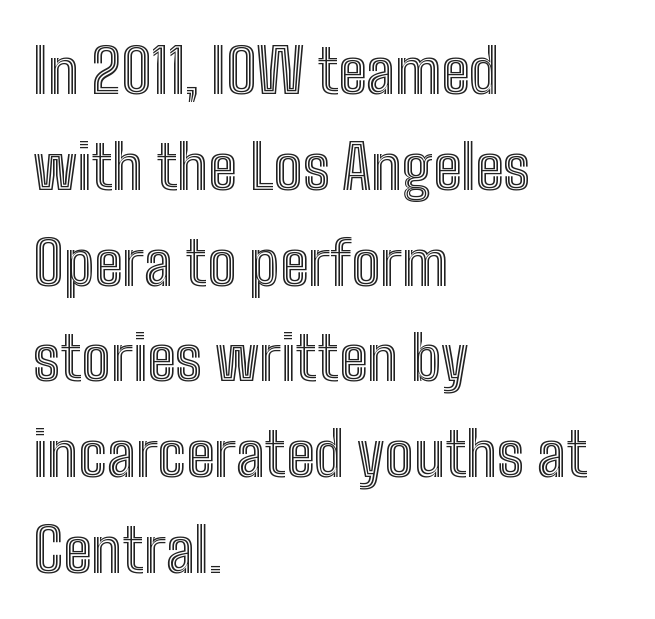
The image shows 61 px condensed type, upright; set left-aligned, normal line spacing (1.57x), normal letter spacing, not underlined; a medium x-height.
